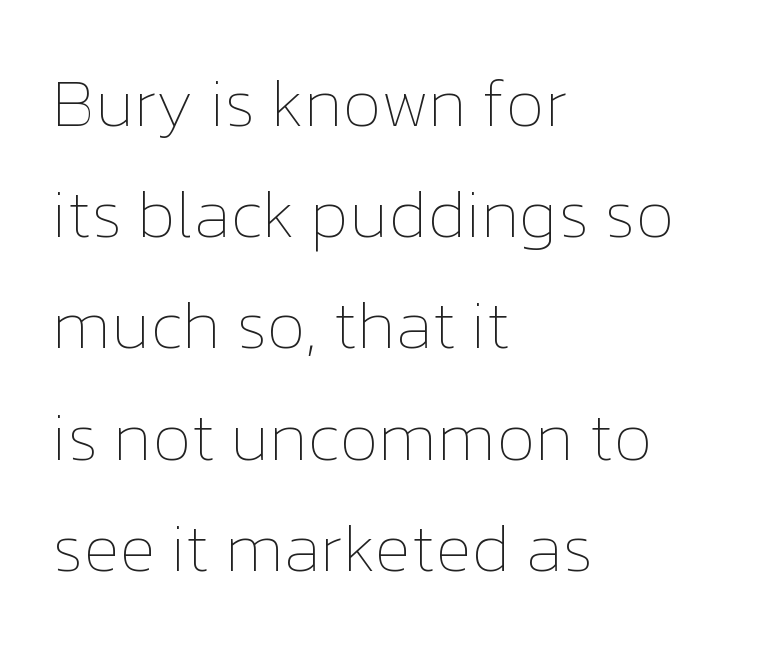
Notice how the stems are strictly vertical — no italics here. The foot of each line stays bare and open. How are the letters spaced? Ordinarily, with no added tracking. The passage is arranged the way most books set body copy — flush left. The rows are spaced the way most documents space them. The passage shown is typed in a proportional face where columns would drift.
